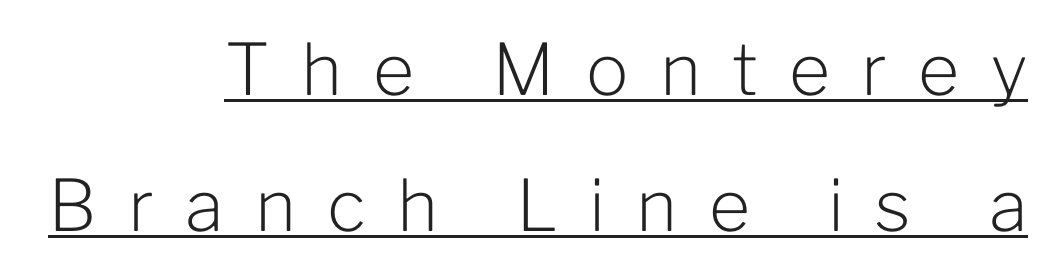
Right-aligned paragraph, ragged on the left. The glyphs in this specimen are sans serif. The face used here appears with an underline applied. Do the characters align in a grid? No, the font is proportional.
